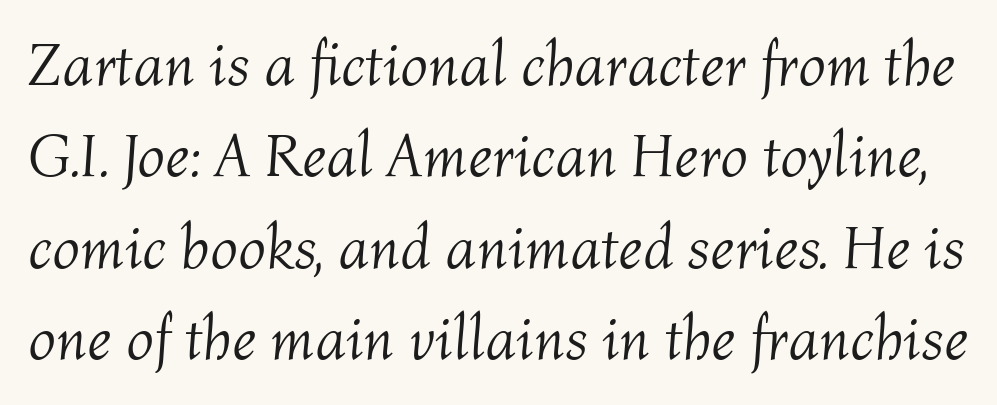
There's an unmistakable incline to the writing here. The gap between lines stays unmarked. Character widths vary here, with narrow letters taking less room than wide ones. Is the stroke heavy? The answer is a plain regular-or-lighter. A normal amount of white space separates one row of letters from the next. This rendering leaves character spacing at its baseline value.
